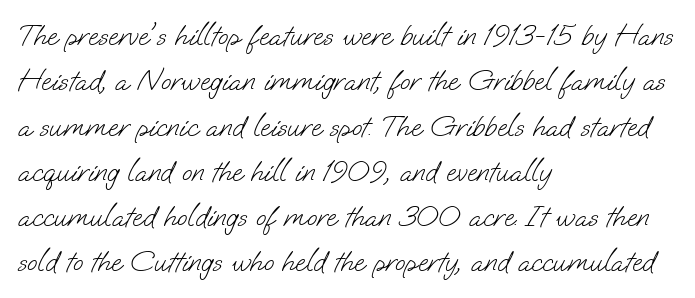
{"serif": "no", "bold": "no", "weight": "light", "width": "normal", "stroke_contrast": "low", "x_height": "small", "monospaced": "no", "underline": "no", "align": "left", "line_spacing": "normal", "line_spacing_ratio": 1.51, "letter_spacing": "normal", "letter_spacing_em": 0.0, "glyph_px": 30}
